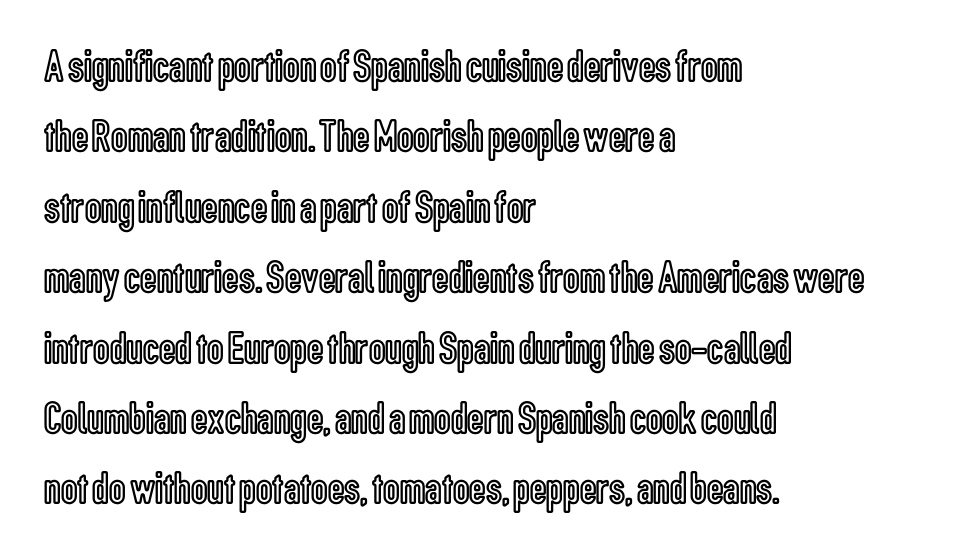
{"italic": "no", "width": "condensed", "x_height": "medium", "monospaced": "no", "underline": "no", "align": "left", "line_spacing": "normal", "line_spacing_ratio": 1.53, "letter_spacing": "normal", "letter_spacing_em": 0.0, "glyph_px": 46}
